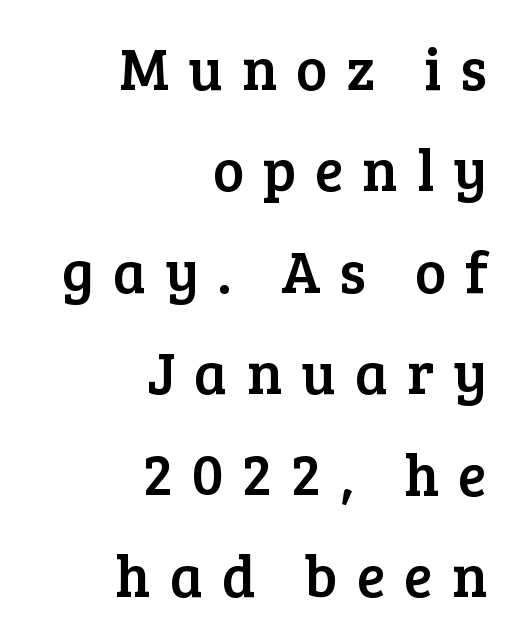
{"serif": "yes", "italic": "no", "width": "normal", "stroke_contrast": "low", "x_height": "medium", "monospaced": "no", "underline": "no", "align": "right", "line_spacing_ratio": 1.72, "letter_spacing": "wide", "letter_spacing_em": 0.32, "glyph_px": 59}
